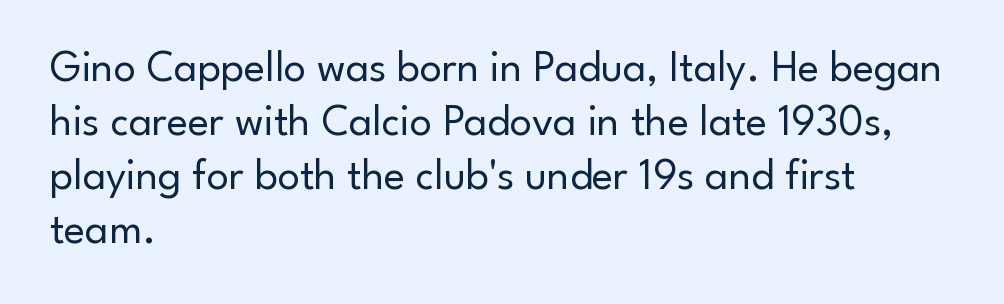
Beneath every word, the page is bare. The rendering anchors every line to the left-hand side. These lines are rendered in a variable-pitch font. On a weight scale, this lands at 450 or below. This sample uses an upright cut, with every glyph sitting square on the baseline. Short note: letters normally spaced.
